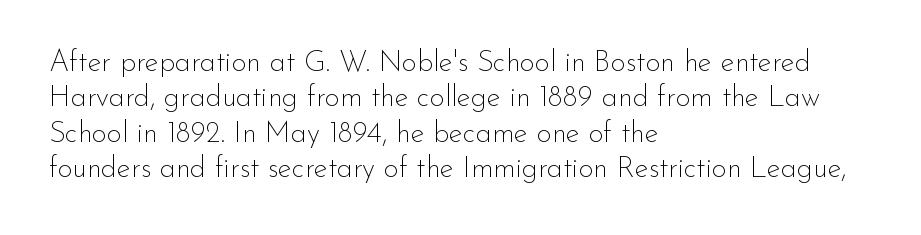
These lines are set flush left with a ragged right edge. This is not heavy type; no bold has been used. Nothing unusual about the tracking: characters are spaced as the font intends. Upright lettering throughout.
